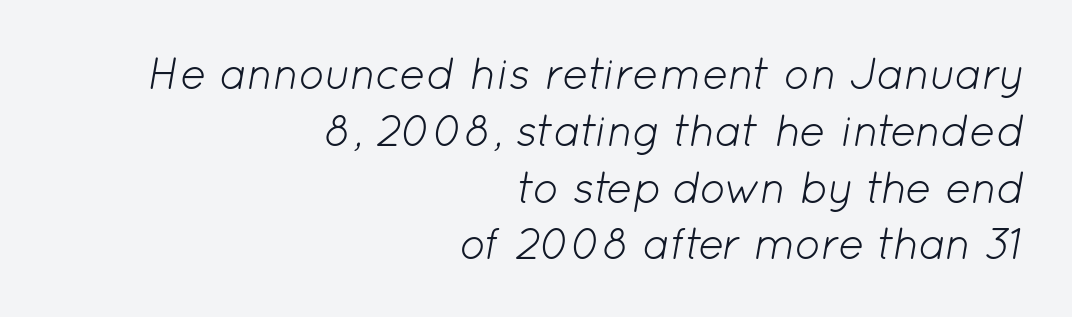
The image shows 44 px light type, italic (leaning right); set right-aligned, normal line spacing (1.29x), normal letter spacing, not underlined; low stroke contrast and a medium x-height.
